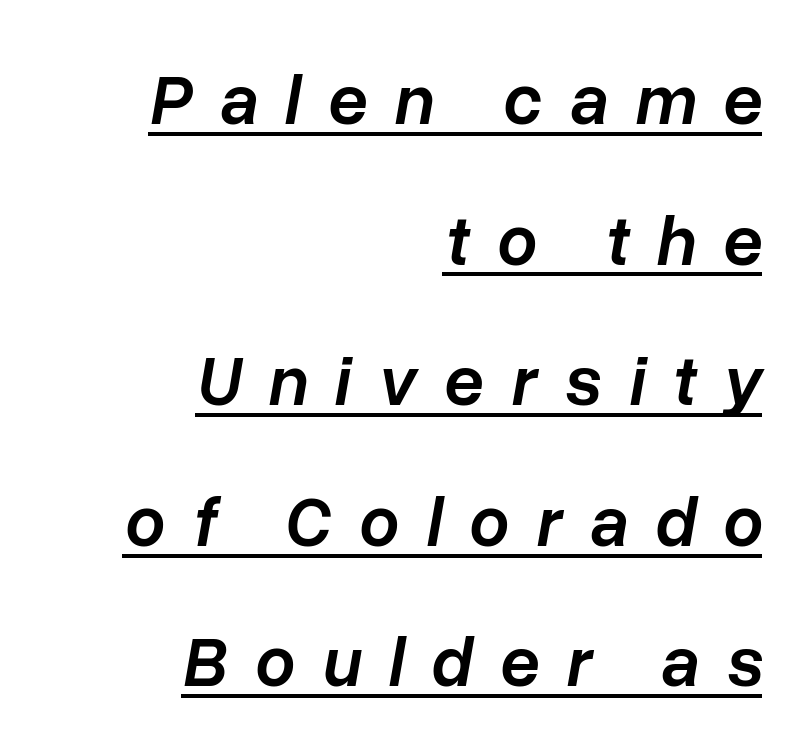
Each word looks stretched out because of the extra space between its letters. You could not count columns in this text — the font is proportionally spaced. Notice the strokes are somewhat thickened but not fully heavy: this is a semibold. A baseline rule has been typeset under these characters. It's the slanting kind of type.
